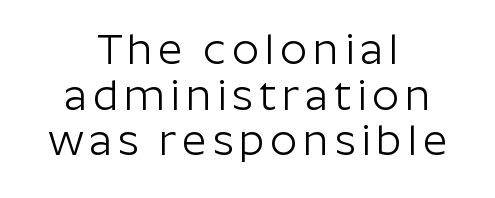
Q: Is the text bold? A: No.
Q: Is the text italic (slanted)? A: No, it is upright.
Q: Is the typeface a serif or a sans-serif typeface? A: Sans-serif.
Q: Is the text underlined? A: No.
Q: How is the paragraph aligned? A: Centered.
Q: Is the spacing between lines tight, normal or loose? A: Tight.
Q: Width (condensed, normal, or wide)? A: Normal.
Q: Stroke contrast? A: Low.
Q: x-height? A: Medium.
Q: Monospaced? A: No.
